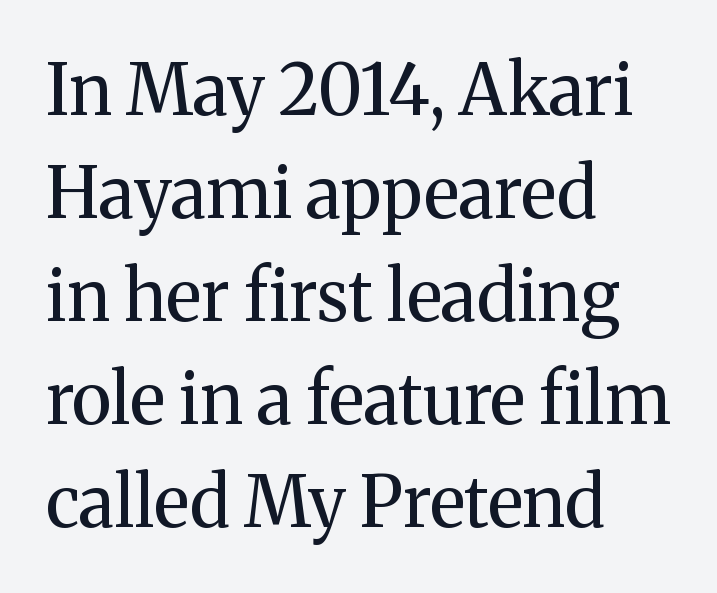
The passage shown is typed in a proportional face where columns would drift. Notice how the stems are strictly vertical — no italics here. Line starts are locked; line ends wander. Font category for this specimen: serif.
